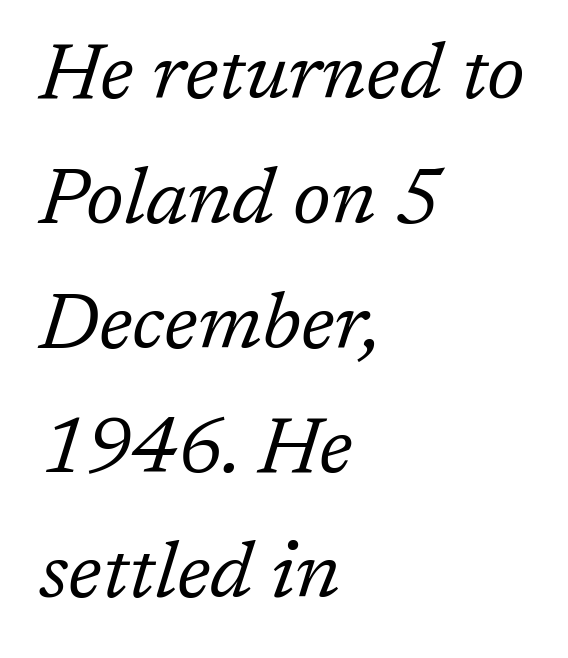
The image shows 79 px regular-weight serif type, italic (leaning right); set left-aligned, normal line spacing (1.58x), normal letter spacing, not underlined; low stroke contrast and a medium x-height.
